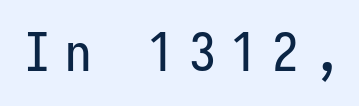
{"serif": "no", "italic": "no", "width": "condensed", "stroke_contrast": "low", "x_height": "medium", "underline": "no", "letter_spacing": "wide", "letter_spacing_em": 0.28, "glyph_px": 53}
